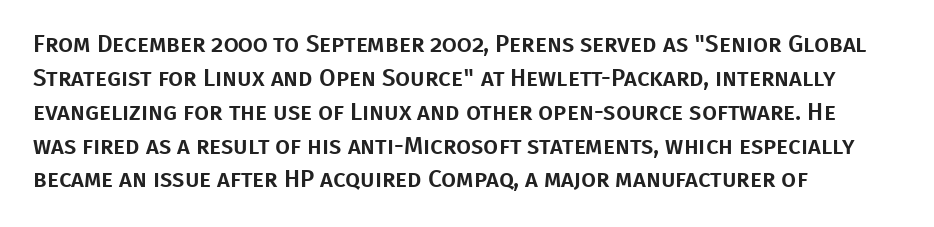
{"italic": "no", "underline": "no", "align": "left", "line_spacing": "normal", "line_spacing_ratio": 1.41, "letter_spacing": "normal", "letter_spacing_em": 0.0, "glyph_px": 24}
